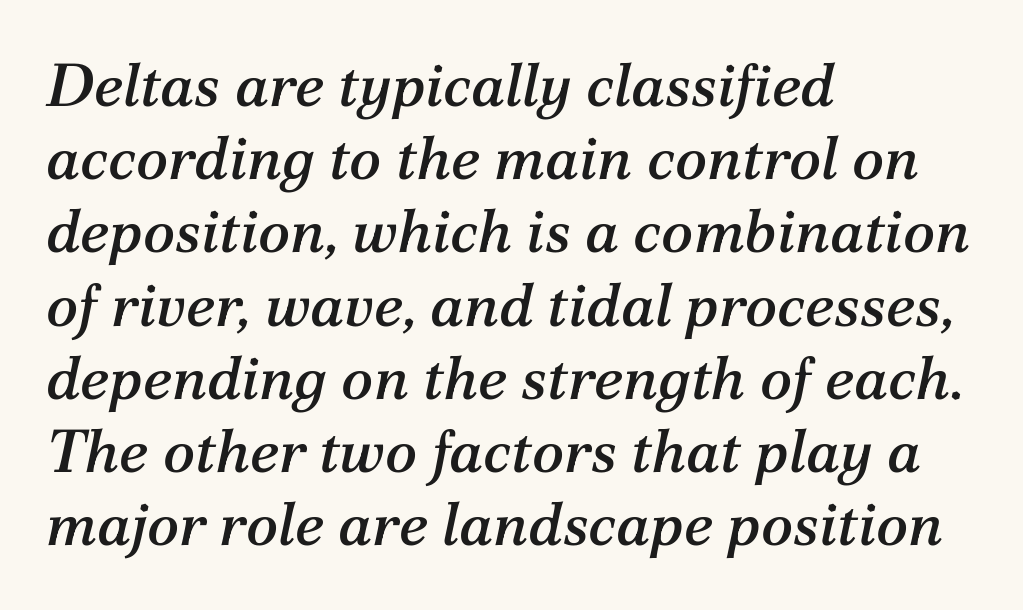
{"serif": "yes", "italic": "yes", "lean": "right", "slant_degrees": 12, "width": "normal", "stroke_contrast": "medium", "x_height": "medium", "monospaced": "no", "underline": "no", "align": "left", "line_spacing_ratio": 1.22, "letter_spacing": "normal", "letter_spacing_em": 0.0, "glyph_px": 60}
